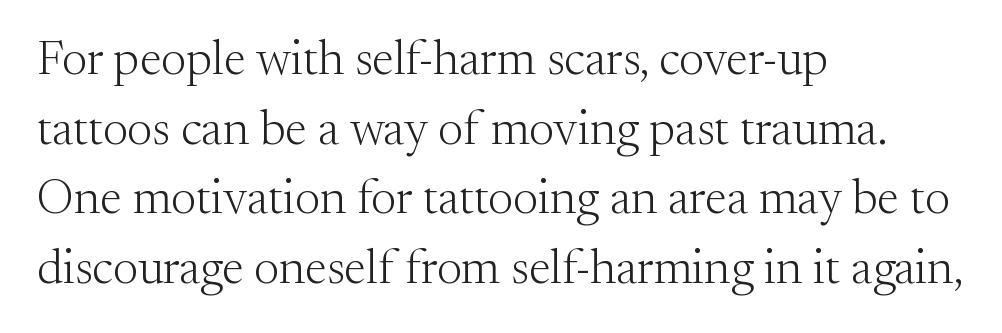
The image shows 49 px light serif type, upright; set left-aligned, normal line spacing (1.42x), normal letter spacing, not underlined; medium stroke contrast and a small x-height.
